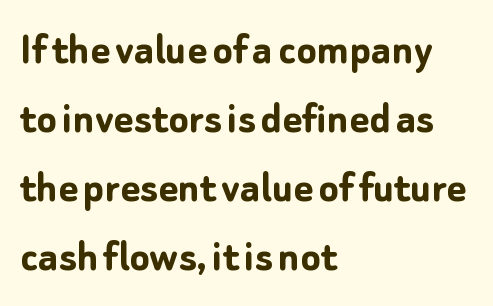
Q: Is the text bold? A: Yes.
Q: Is the text italic (slanted)? A: No, it is upright.
Q: Is the typeface a serif or a sans-serif typeface? A: Sans-serif.
Q: Is the text underlined? A: No.
Q: How is the paragraph aligned? A: Left-aligned.
Q: Is the spacing between letters normal or unusually wide? A: Normal.
Q: Is the spacing between lines tight, normal or loose? A: Normal.
Q: Width (condensed, normal, or wide)? A: Normal.
Q: Stroke contrast? A: Low.
Q: x-height? A: Medium.
Q: Monospaced? A: No.
